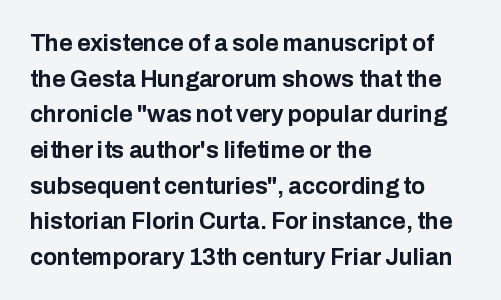
Is the block centered? No — it sits flush against the left margin. A full-strength bold gives these letters their thick strokes. The zone under the glyphs is completely vacant. This sample uses an upright cut, with every glyph sitting square on the baseline. The passage shown has conventional tracking throughout. The line-height multiplier appears to be the usual default.
